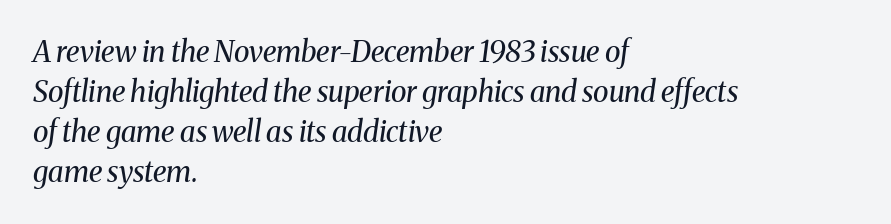
{"serif": "yes", "italic": "yes", "lean": "right", "slant_degrees": 8, "bold": "no", "weight": "regular", "width": "normal", "stroke_contrast": "medium", "x_height": "medium", "monospaced": "no", "underline": "no", "align": "left", "line_spacing": "normal", "line_spacing_ratio": 1.38, "letter_spacing": "normal", "letter_spacing_em": 0.0, "glyph_px": 29}
